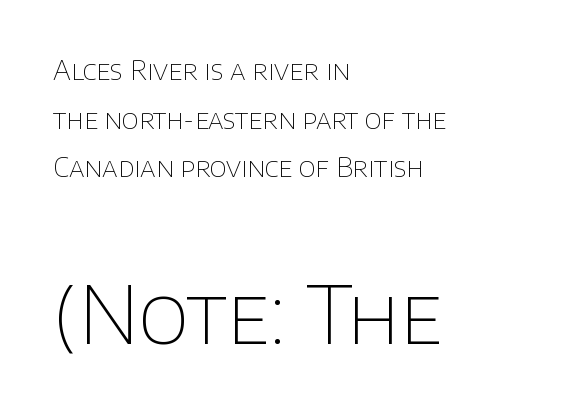
{"serif": "no", "italic": "no", "bold": "no", "weight": "thin", "width": "normal", "stroke_contrast": "low", "x_height": "large", "monospaced": "no", "underline": "no", "align": "left", "line_spacing_ratio": 1.87, "letter_spacing": "normal", "letter_spacing_em": 0.0, "larger_block": "second", "size_ratio": 3.04, "glyph_px": 79}
